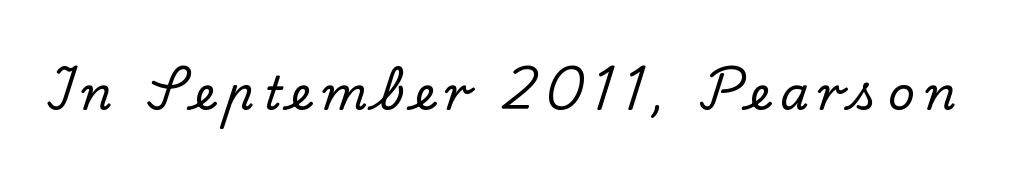
Clear beneath every line of the passage. This sample has the flowing, uneven cadence of proportional lettering. The type is letterspaced generously, with wide tracking. Classification — serif.
